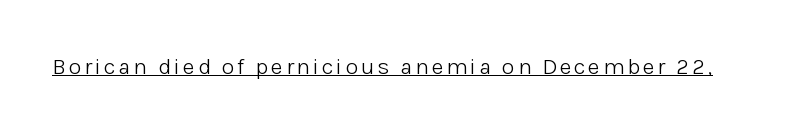
Upright lettering throughout. Honestly, the underline is the first thing you notice here. Vertical stems look standard width or narrower in stroke.
